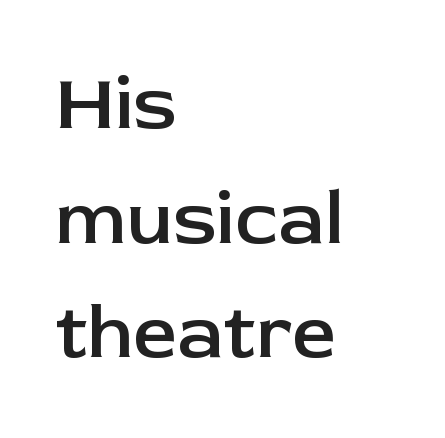
Q: Is the text bold? A: Semi-bold.
Q: Is the text italic (slanted)? A: No, it is upright.
Q: Is the typeface a serif or a sans-serif typeface? A: Sans-serif.
Q: Is the text underlined? A: No.
Q: How is the paragraph aligned? A: Left-aligned.
Q: Is the spacing between letters normal or unusually wide? A: Normal.
Q: Is the spacing between lines tight, normal or loose? A: Normal.
Q: Width (condensed, normal, or wide)? A: Normal.
Q: Stroke contrast? A: Low.
Q: x-height? A: Medium.
Q: Monospaced? A: No.
